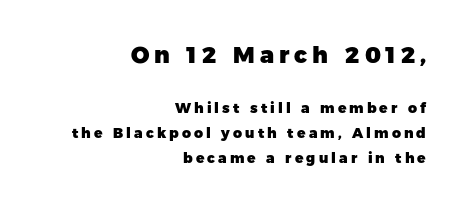
{"italic": "no", "bold": "yes", "underline": "no", "align": "right", "line_spacing_ratio": 1.78, "letter_spacing": "wide", "letter_spacing_em": 0.22, "larger_block": "first", "size_ratio": 1.64, "glyph_px": 23}
